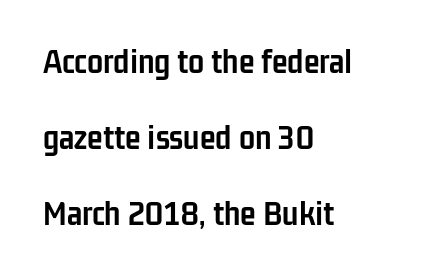
{"serif": "no", "italic": "no", "bold": "yes", "weight": "semibold", "width": "condensed", "stroke_contrast": "low", "x_height": "medium", "monospaced": "no", "underline": "no", "align": "left", "line_spacing": "loose", "line_spacing_ratio": 2.11, "letter_spacing": "normal", "letter_spacing_em": 0.0, "glyph_px": 36}
